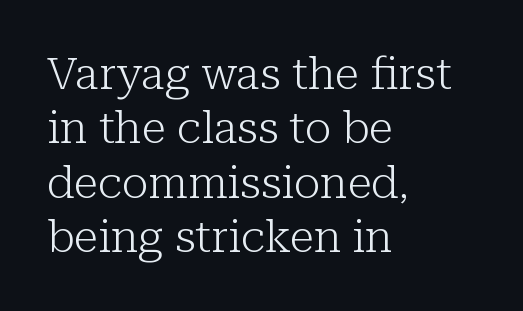
{"serif": "yes", "italic": "no", "bold": "no", "weight": "light", "width": "normal", "stroke_contrast": "low", "x_height": "medium", "monospaced": "no", "underline": "no", "align": "left", "line_spacing_ratio": 1.21, "letter_spacing": "normal", "letter_spacing_em": 0.0, "glyph_px": 45}
